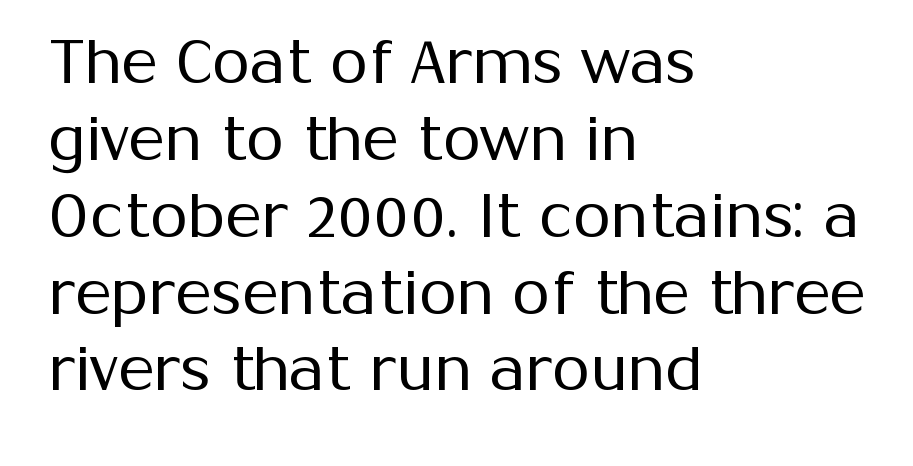
The image shows 61 px regular-weight sans-serif type, upright; set left-aligned, normal line spacing (1.26x), normal letter spacing, not underlined; medium stroke contrast and a medium x-height.
